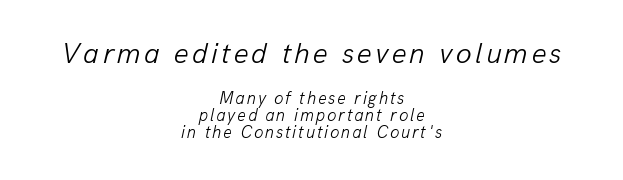
Does the bottom block carry the larger type? No, the top block does. The rendering applies a slant to the glyphs. This sample has the flowing, uneven cadence of proportional lettering. The weight would be labelled regular, book, light, or lighter still. Descenders hang freely into open space. Alignment: centered.
